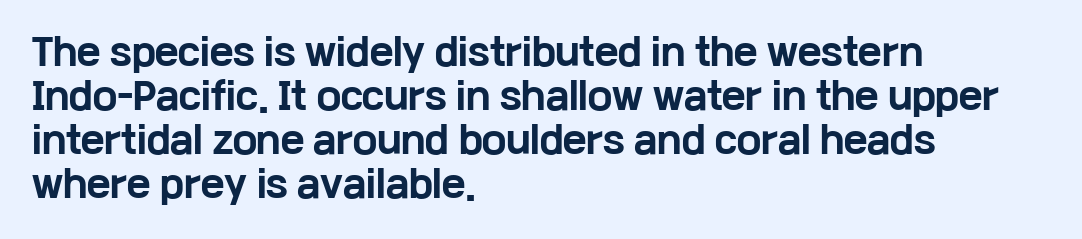
The image shows 36 px bold, wide sans-serif type, upright; set left-aligned, line spacing 1.22x, normal letter spacing, not underlined; low stroke contrast and a medium x-height.
